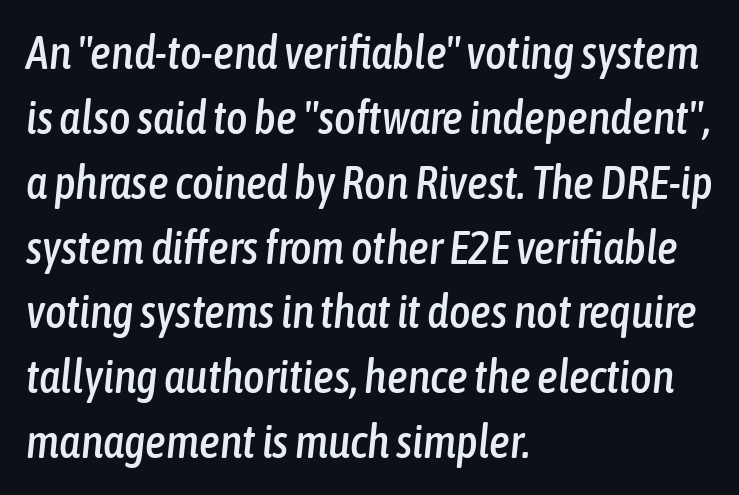
Q: Is the text italic (slanted)? A: Yes, it leans right by about 6 degrees.
Q: Is the text underlined? A: No.
Q: How is the paragraph aligned? A: Left-aligned.
Q: Is the spacing between letters normal or unusually wide? A: Normal.
Q: Is the spacing between lines tight, normal or loose? A: Normal.
Q: Width (condensed, normal, or wide)? A: Condensed.
Q: Stroke contrast? A: Low.
Q: x-height? A: Medium.
Q: Monospaced? A: No.
